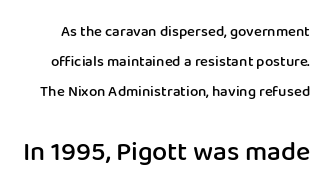
Q: Is the text bold? A: Semi-bold.
Q: Is the text italic (slanted)? A: No, it is upright.
Q: Is the text underlined? A: No.
Q: Is the spacing between letters normal or unusually wide? A: Normal.
Q: Is the spacing between lines tight, normal or loose? A: Loose.
Q: Which block of text is set in a larger size, the first (top) or the second (bottom)? A: The second (bottom) one.
